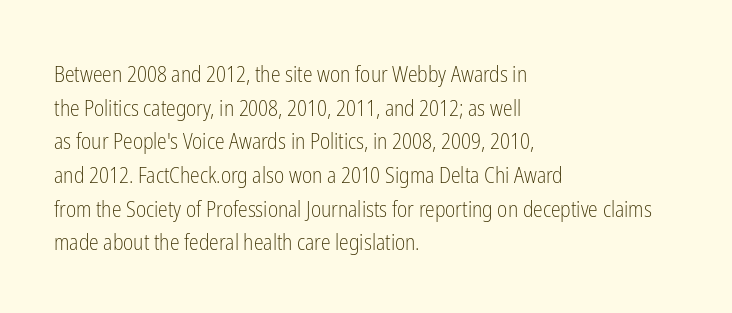
{"italic": "no", "bold": "no", "underline": "no", "align": "left", "line_spacing": "normal", "line_spacing_ratio": 1.53, "letter_spacing": "normal", "letter_spacing_em": 0.0, "glyph_px": 22}
